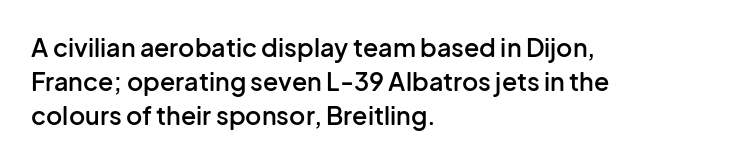
{"italic": "no", "bold": "semi", "underline": "no", "align": "left", "line_spacing": "normal", "line_spacing_ratio": 1.36, "letter_spacing": "normal", "letter_spacing_em": 0.0, "glyph_px": 25}
